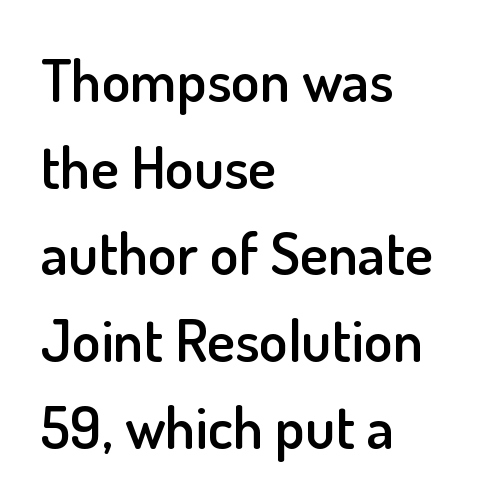
The image shows 59 px semibold sans-serif type, upright; set left-aligned, normal line spacing (1.47x), normal letter spacing, not underlined; low stroke contrast and a small x-height.
